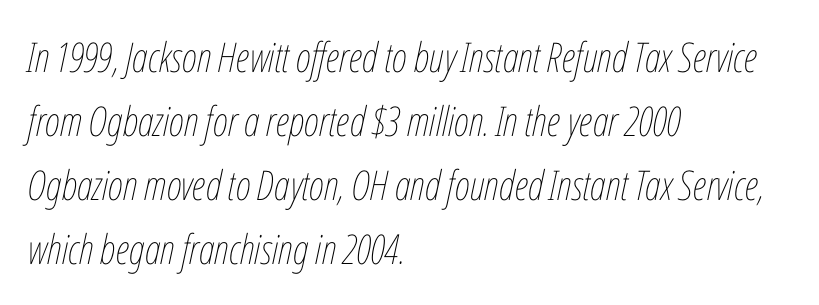
The image shows 41 px thin, condensed type, italic (leaning right); set left-aligned, normal line spacing (1.56x), normal letter spacing, not underlined; low stroke contrast and a medium x-height.
